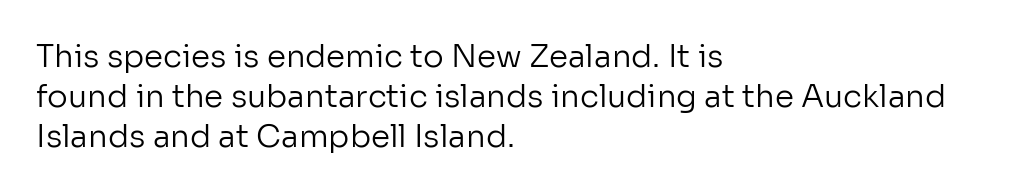
The image shows 31 px regular-weight sans-serif type, upright; set left-aligned, normal line spacing (1.29x), normal letter spacing, not underlined; low stroke contrast and a medium x-height.
